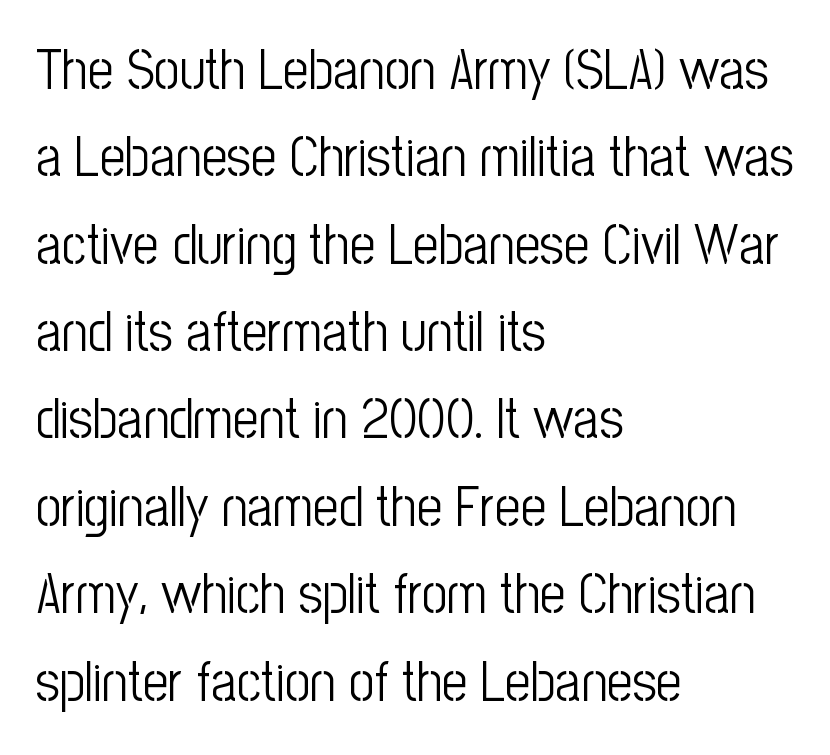
Baseline-to-baseline distance is the conventional proportion of letter height. Typeset ragged right — the left edge is the straight one. Ink coverage per letter is moderate at most. The rendering shows plain stroke endings on the letterforms — a sans-serif design. No word sits above an underline.
